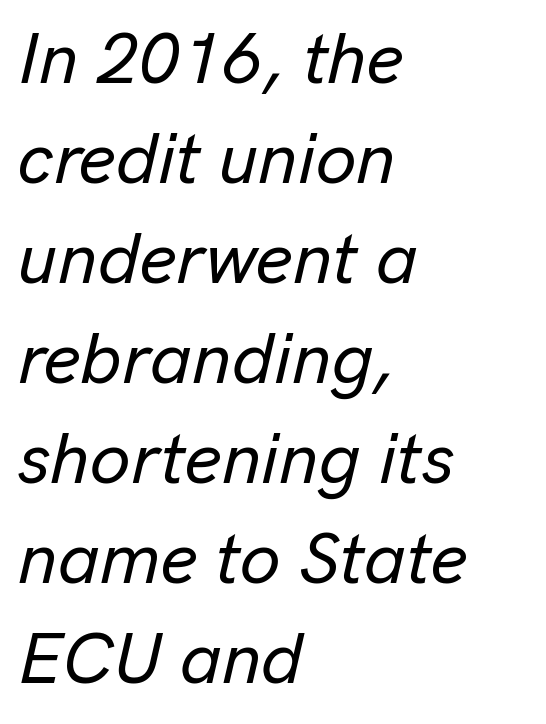
{"italic": "yes", "lean": "right", "slant_degrees": 13, "width": "normal", "stroke_contrast": "low", "x_height": "medium", "monospaced": "no", "underline": "no", "align": "left", "line_spacing": "normal", "line_spacing_ratio": 1.39, "letter_spacing": "normal", "letter_spacing_em": 0.0, "glyph_px": 72}
